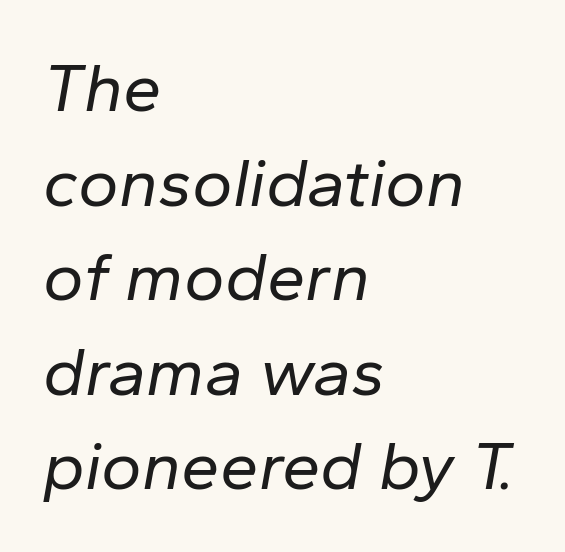
The image shows 69 px regular-weight type, italic (leaning right); set left-aligned, normal line spacing (1.37x), normal letter spacing, not underlined; low stroke contrast and a medium x-height.
